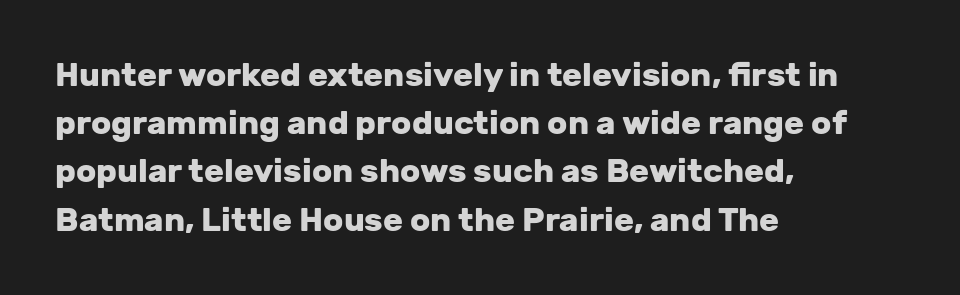
Q: Is the text bold? A: Yes.
Q: Is the text italic (slanted)? A: No, it is upright.
Q: Is the typeface a serif or a sans-serif typeface? A: Sans-serif.
Q: Is the text underlined? A: No.
Q: How is the paragraph aligned? A: Left-aligned.
Q: Is the spacing between letters normal or unusually wide? A: Normal.
Q: Is the spacing between lines tight, normal or loose? A: Normal.
Q: Width (condensed, normal, or wide)? A: Normal.
Q: Stroke contrast? A: Low.
Q: x-height? A: Medium.
Q: Monospaced? A: No.
